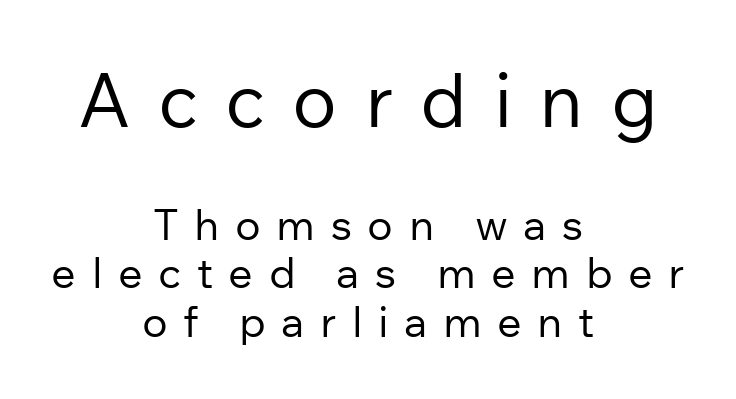
Top chunk: large. Bottom chunk: small. The tracking reads as deliberately expanded to a designer's eye. Notice how descenders almost collide with the ascenders below — that's tight leading. Designer's note — italics off, roman on. The glyphs are unaccompanied by any horizontal stroke below them.
